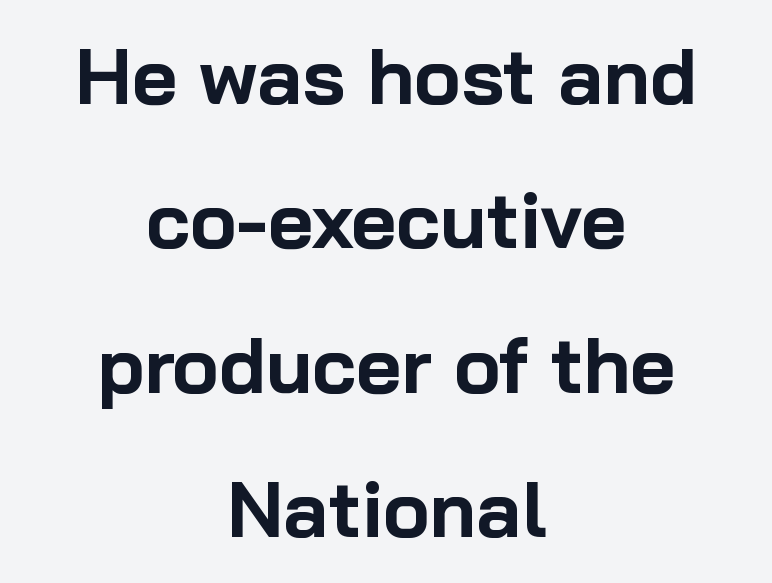
Q: Is the text bold? A: Yes.
Q: Is the text italic (slanted)? A: No, it is upright.
Q: Is the typeface a serif or a sans-serif typeface? A: Sans-serif.
Q: Is the text underlined? A: No.
Q: How is the paragraph aligned? A: Centered.
Q: Is the spacing between letters normal or unusually wide? A: Normal.
Q: Width (condensed, normal, or wide)? A: Normal.
Q: Stroke contrast? A: Low.
Q: x-height? A: Medium.
Q: Monospaced? A: No.
